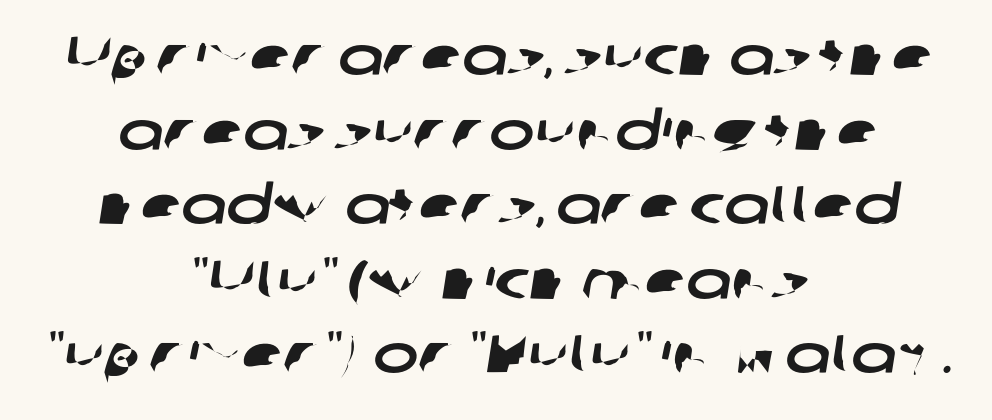
{"serif": "no", "width": "wide", "stroke_contrast": "low", "x_height": "medium", "monospaced": "no", "underline": "no", "align": "center", "line_spacing": "normal", "line_spacing_ratio": 1.38, "letter_spacing": "normal", "letter_spacing_em": 0.0, "glyph_px": 54}
